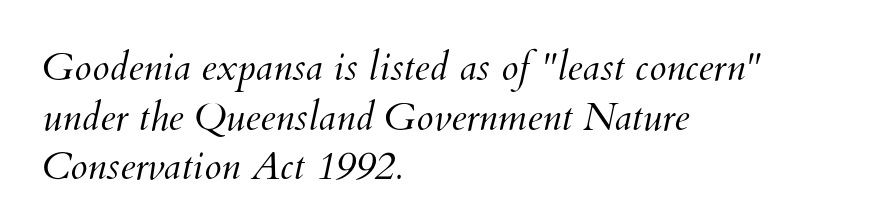
Nobody drew a line under any word here. Heft: none added — not bold. Inter-character spacing is left at the font's built-in metrics. Here the designer chose a conventional face with non-uniform glyph widths. Students, observe: this is what conventionally led text looks like.
